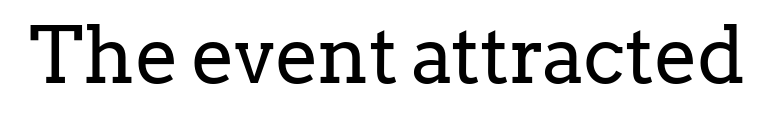
The image shows 78 px regular-weight serif type, upright; set normal letter spacing, not underlined; low stroke contrast and a medium x-height.
